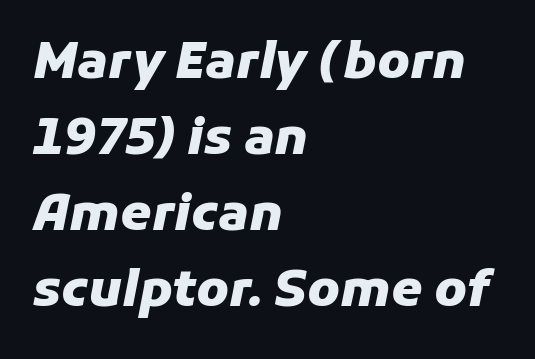
No word sits above an underline. Is the letter spacing exaggerated? No — it looks like the ordinary default. The specimen reads as italic at a glance. This is heavy type, rendered in bold. A typesetter would call this proportional, since set widths differ per character.
